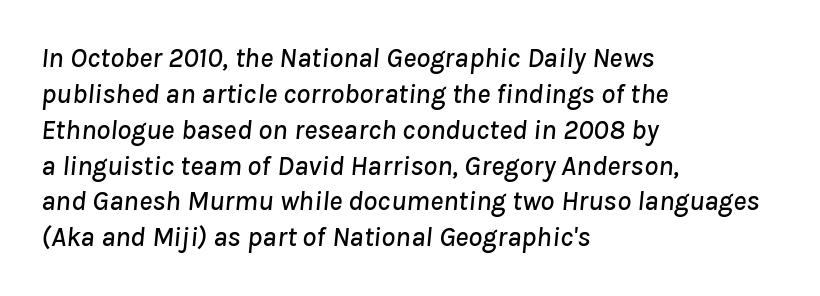
The image shows 28 px text type, italic (leaning right); set left-aligned, normal line spacing (1.28x), normal letter spacing, not underlined; low stroke contrast and a medium x-height.
